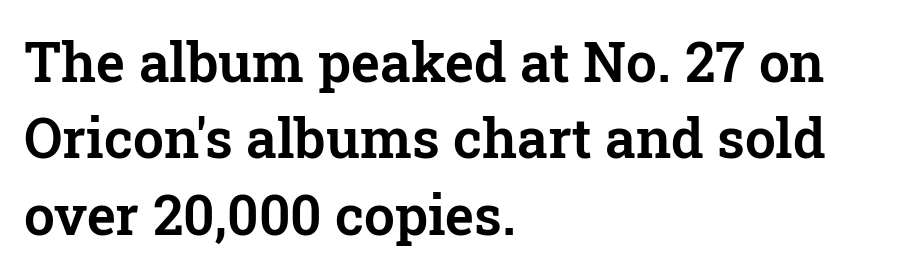
Q: Is the text italic (slanted)? A: No, it is upright.
Q: Is the typeface a serif or a sans-serif typeface? A: Serif.
Q: Is the text underlined? A: No.
Q: How is the paragraph aligned? A: Left-aligned.
Q: Is the spacing between letters normal or unusually wide? A: Normal.
Q: Is the spacing between lines tight, normal or loose? A: Normal.
Q: Width (condensed, normal, or wide)? A: Normal.
Q: Stroke contrast? A: Low.
Q: x-height? A: Medium.
Q: Monospaced? A: No.
